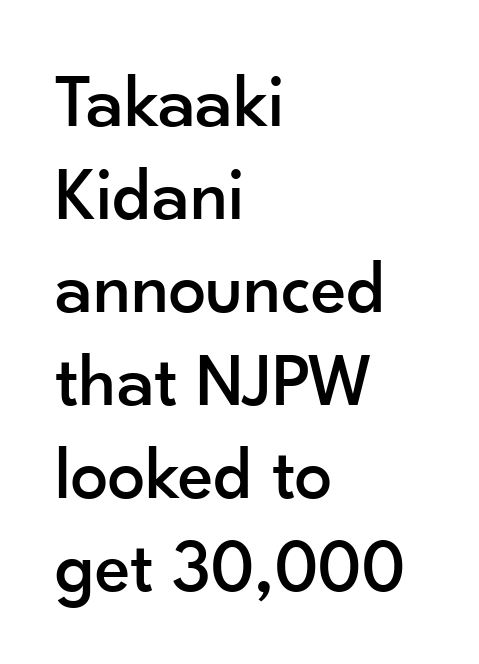
The image shows 75 px sans-serif type, upright; set left-aligned, line spacing 1.24x, normal letter spacing, not underlined; low stroke contrast and a small x-height.
